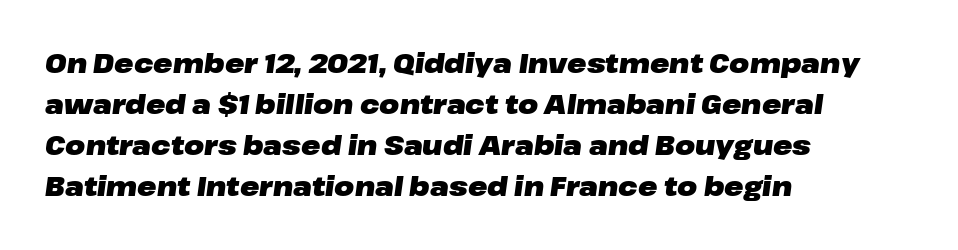
This is oblique type, the kind used for emphasis or titles. Whoever set this chose a conventional vertical rhythm. Lines of text with bare space underneath. A dark, heavy texture on the line: the type is bold. Nothing unusual about the tracking: characters are spaced as the font intends. Which margin do the lines hug? The left one — the right edge is uneven.
